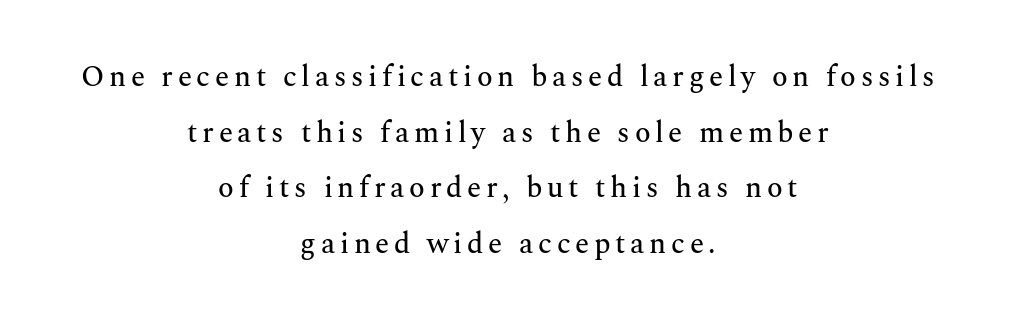
The image shows 29 px serif type, upright; set centered, loose line spacing (1.92x), not underlined; medium stroke contrast and a medium x-height.
